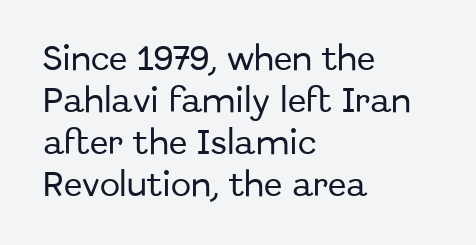
Decoration check: the copy has no underline. You can tell it's not italic because the verticals are truly vertical. Is the letter spacing exaggerated? No — it looks like the ordinary default. A classic flush-left, rag-right setting is used for this passage. Baseline-to-baseline distance is the conventional proportion of letter height.
